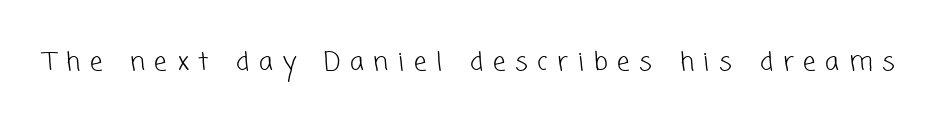
{"bold": "no", "underline": "no", "letter_spacing": "wide", "letter_spacing_em": 0.39, "glyph_px": 25}
